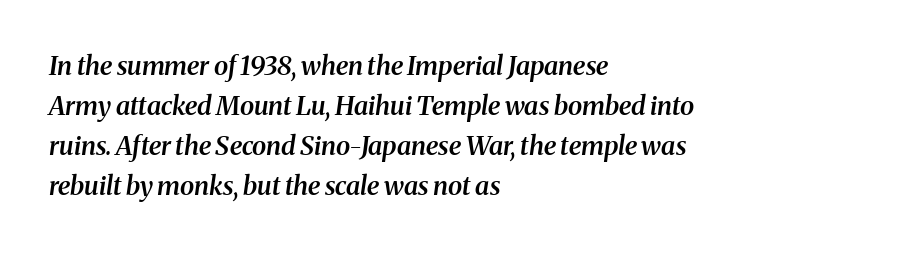
The rendering keeps characters at their native spacing. The rendering uses a semibold face; strokes are thickened but not to full bold. Compared with ordinary roman type, these characters are visibly tilted. Clear beneath every line of the passage.
